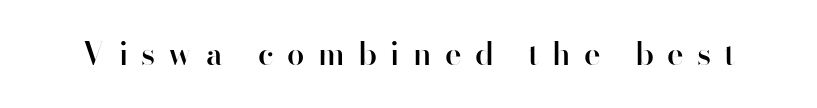
{"serif": "no", "italic": "no", "bold": "semi", "weight": "semibold", "width": "normal", "stroke_contrast": "high", "x_height": "small", "monospaced": "no", "underline": "no", "letter_spacing": "wide", "letter_spacing_em": 0.43, "glyph_px": 31}
